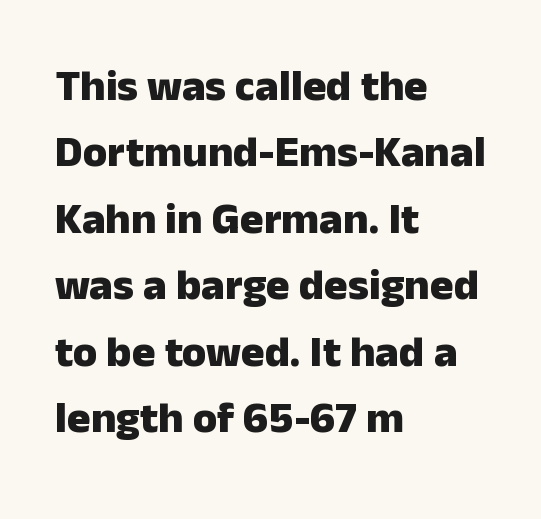
Q: Is the text bold? A: Yes.
Q: Is the text italic (slanted)? A: No, it is upright.
Q: Is the typeface a serif or a sans-serif typeface? A: Sans-serif.
Q: Is the text underlined? A: No.
Q: How is the paragraph aligned? A: Left-aligned.
Q: Is the spacing between letters normal or unusually wide? A: Normal.
Q: Is the spacing between lines tight, normal or loose? A: Normal.
Q: Width (condensed, normal, or wide)? A: Normal.
Q: Stroke contrast? A: Low.
Q: x-height? A: Medium.
Q: Monospaced? A: No.
